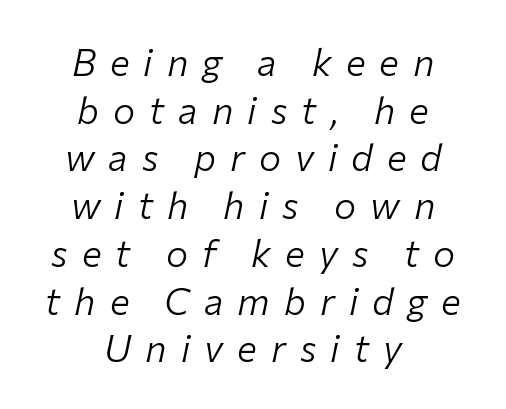
The image shows 37 px light type, italic (leaning right); set centered, normal line spacing (1.29x), unusually wide letter spacing (+0.38 em), not underlined; low stroke contrast and a medium x-height.
